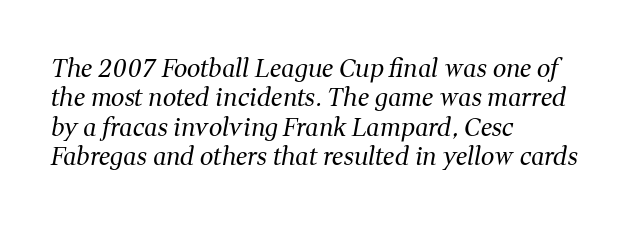
The image shows 24 px text type, italic (leaning right); set left-aligned, line spacing 1.22x, normal letter spacing, not underlined.
